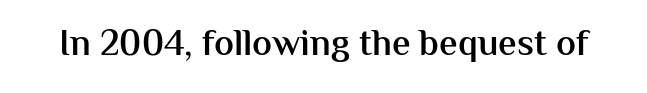
Q: Is the text bold? A: Semi-bold.
Q: Is the text italic (slanted)? A: No, it is upright.
Q: Is the typeface a serif or a sans-serif typeface? A: Sans-serif.
Q: Is the text underlined? A: No.
Q: Is the spacing between letters normal or unusually wide? A: Normal.
Q: Width (condensed, normal, or wide)? A: Normal.
Q: Stroke contrast? A: Medium.
Q: x-height? A: Medium.
Q: Monospaced? A: No.
